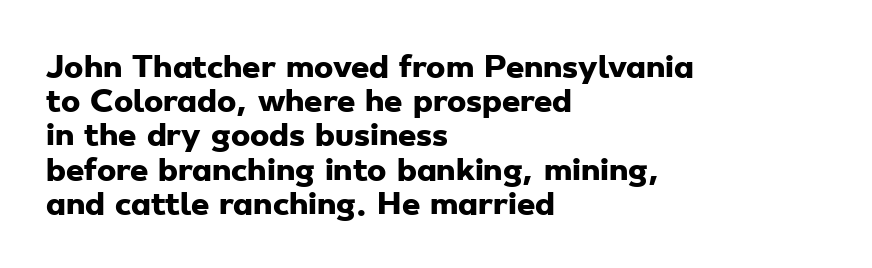
Q: Is the text bold? A: Yes.
Q: Is the typeface a serif or a sans-serif typeface? A: Sans-serif.
Q: Is the text underlined? A: No.
Q: How is the paragraph aligned? A: Left-aligned.
Q: Is the spacing between letters normal or unusually wide? A: Normal.
Q: Width (condensed, normal, or wide)? A: Wide.
Q: Stroke contrast? A: Low.
Q: x-height? A: Small.
Q: Monospaced? A: No.
